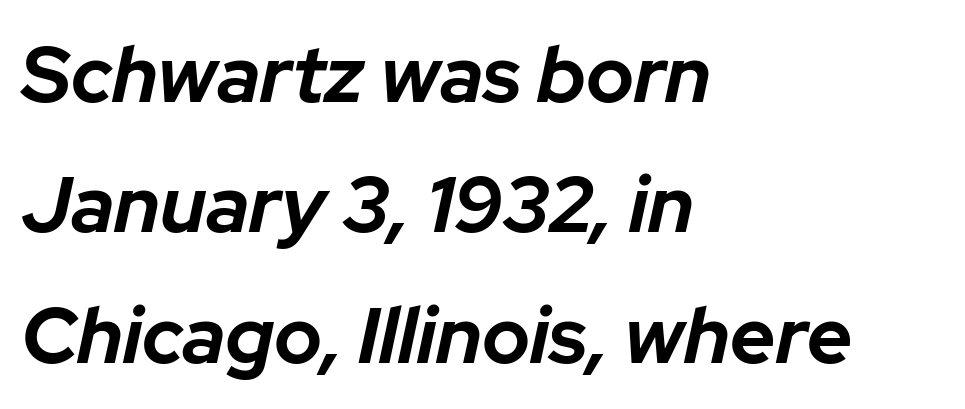
The gaps between neighbouring characters are ordinary and unremarkable. Look at the stroke-to-counter ratio: heavy, a bold. Just letters on the line, the space beneath them empty. In terms of posture, this sample is oblique. The setting favours the left margin, as ordinary paragraphs usually do. The passage shown is typed in a proportional face where columns would drift.
